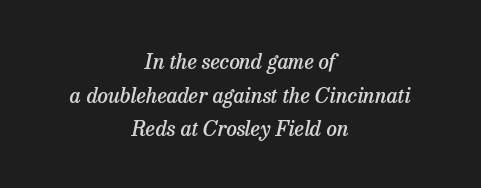
Q: Is the text bold? A: Semi-bold.
Q: Is the text italic (slanted)? A: Yes, it leans right by about 13 degrees.
Q: Is the text underlined? A: No.
Q: How is the paragraph aligned? A: Centered.
Q: Is the spacing between letters normal or unusually wide? A: Normal.
Q: Is the spacing between lines tight, normal or loose? A: Normal.
